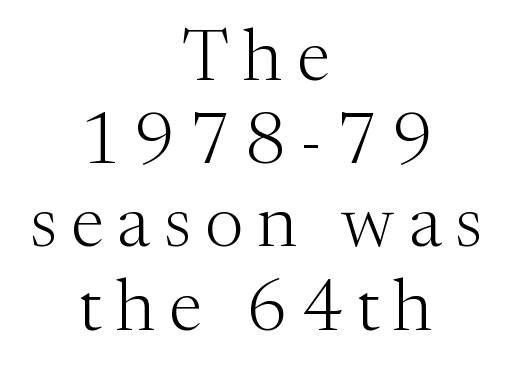
{"serif": "yes", "italic": "no", "bold": "no", "weight": "light", "width": "normal", "stroke_contrast": "medium", "x_height": "medium", "monospaced": "no", "underline": "no", "align": "center", "line_spacing": "tight", "line_spacing_ratio": 1.14, "glyph_px": 73}
